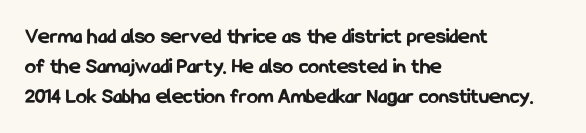
Q: Is the text bold? A: Yes.
Q: Is the text italic (slanted)? A: No, it is upright.
Q: Is the text underlined? A: No.
Q: How is the paragraph aligned? A: Left-aligned.
Q: Is the spacing between letters normal or unusually wide? A: Normal.
Q: Is the spacing between lines tight, normal or loose? A: Normal.
